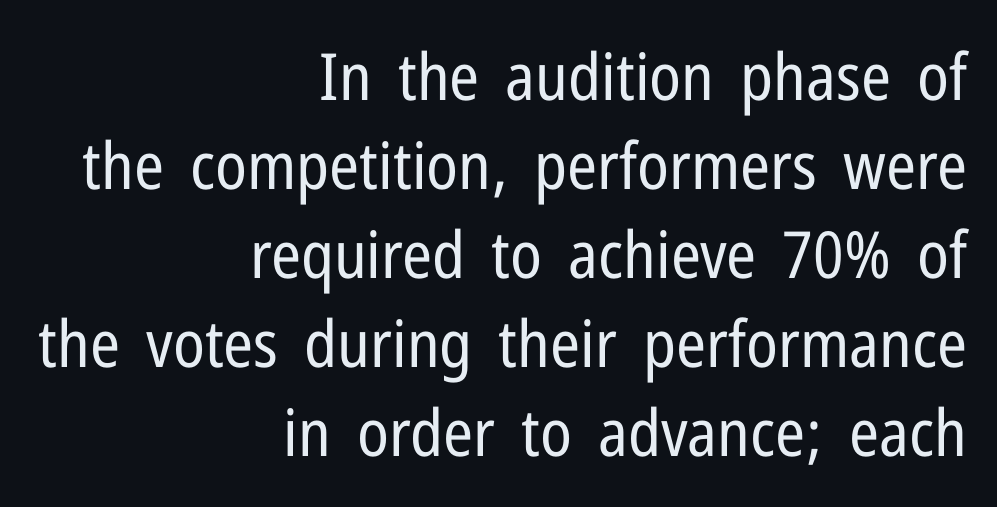
Q: Is the text bold? A: No.
Q: Is the text italic (slanted)? A: No, it is upright.
Q: Is the typeface a serif or a sans-serif typeface? A: Sans-serif.
Q: Is the text underlined? A: No.
Q: How is the paragraph aligned? A: Right-aligned.
Q: Is the spacing between letters normal or unusually wide? A: Normal.
Q: Is the spacing between lines tight, normal or loose? A: Normal.
Q: Width (condensed, normal, or wide)? A: Condensed.
Q: Stroke contrast? A: Low.
Q: x-height? A: Medium.
Q: Monospaced? A: No.
